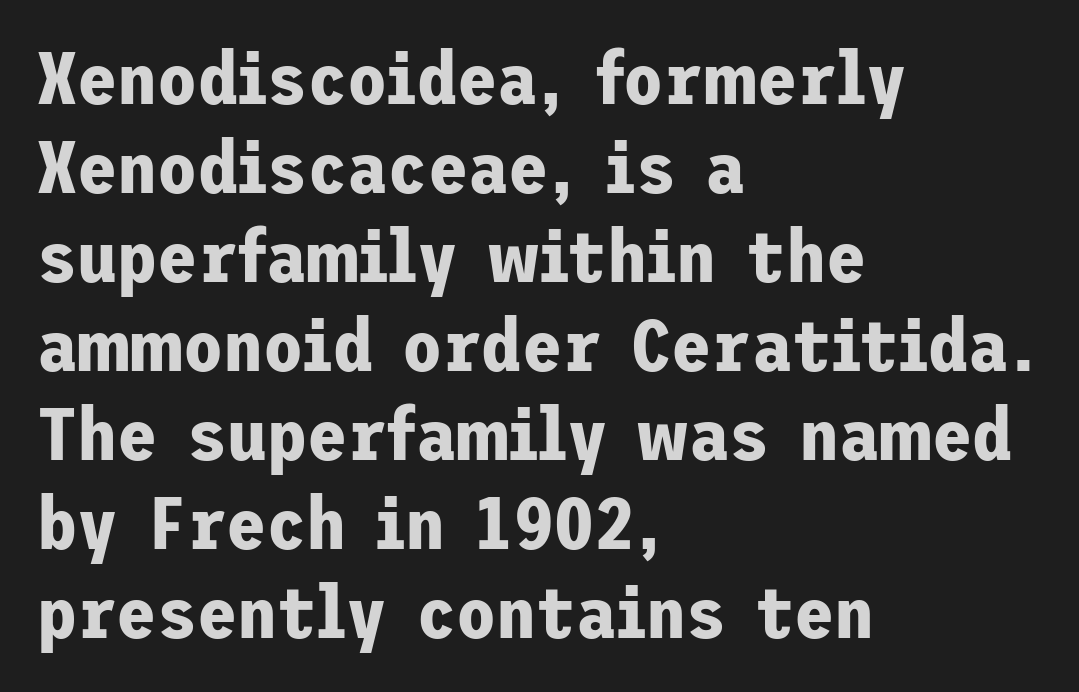
{"serif": "no", "italic": "no", "bold": "yes", "weight": "bold", "width": "normal", "stroke_contrast": "low", "x_height": "medium", "underline": "no", "align": "left", "line_spacing_ratio": 1.22, "letter_spacing": "normal", "letter_spacing_em": 0.0, "glyph_px": 73}
